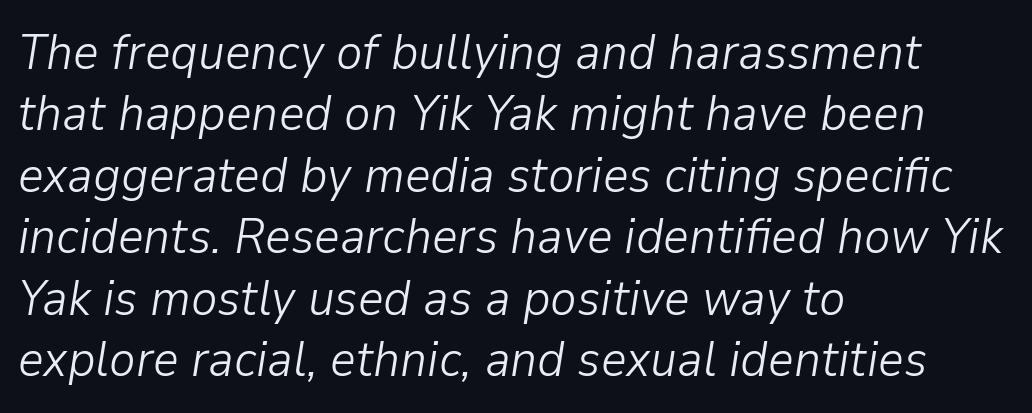
{"italic": "yes", "lean": "right", "slant_degrees": 9, "bold": "no", "weight": "light", "width": "normal", "stroke_contrast": "low", "x_height": "medium", "monospaced": "no", "underline": "no", "align": "left", "line_spacing_ratio": 1.23, "letter_spacing": "normal", "letter_spacing_em": 0.0, "glyph_px": 50}
